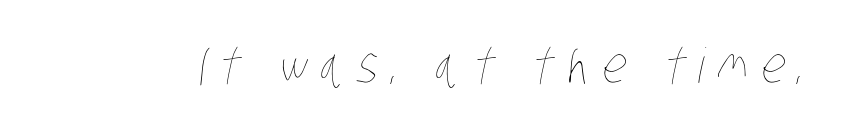
The image shows 48 px thin, condensed type; set unusually wide letter spacing (+0.27 em), not underlined; low stroke contrast and a large x-height.
